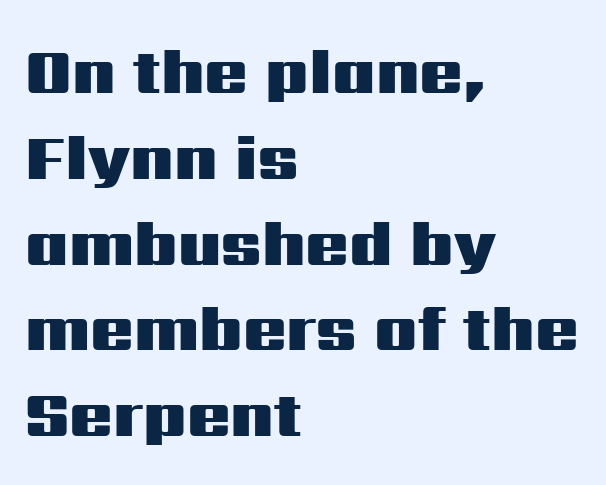
The image shows 64 px heavy, wide sans-serif type, upright; set left-aligned, normal line spacing (1.34x), normal letter spacing, not underlined; medium stroke contrast and a medium x-height.
